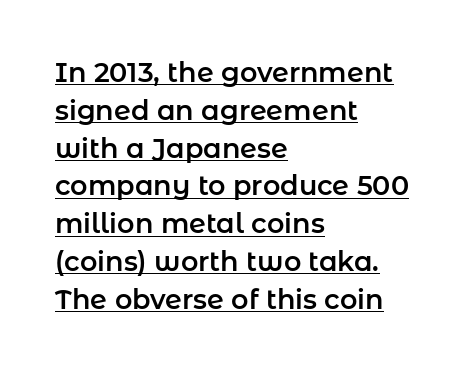
Horizontally, the lines are justified to the leading edge only. Honestly, the underline is the first thing you notice here. The specimen reads as upright at a glance. Compared with typical paragraphs, the rows here are spaced about the same. In terms of letterspacing, this is plain default setting.
